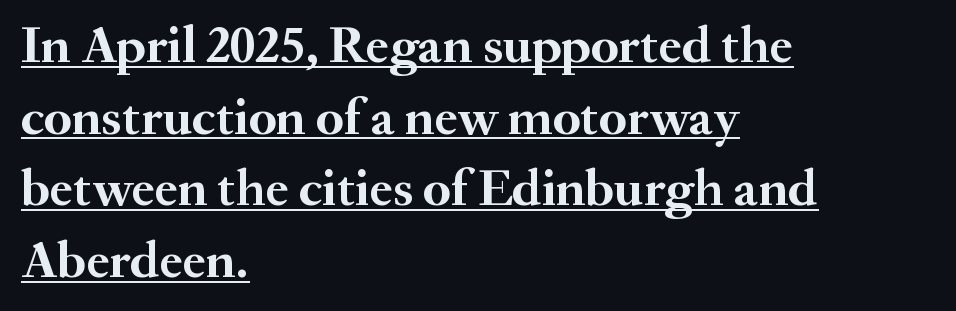
The image shows 53 px semibold serif type, upright; set left-aligned, normal line spacing (1.35x), normal letter spacing, underlined; medium stroke contrast and a small x-height.
